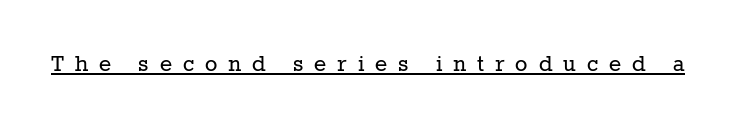
Q: Is the text bold? A: No.
Q: Is the text italic (slanted)? A: No, it is upright.
Q: Is the text underlined? A: Yes.
Q: Is the spacing between letters normal or unusually wide? A: Unusually wide.
